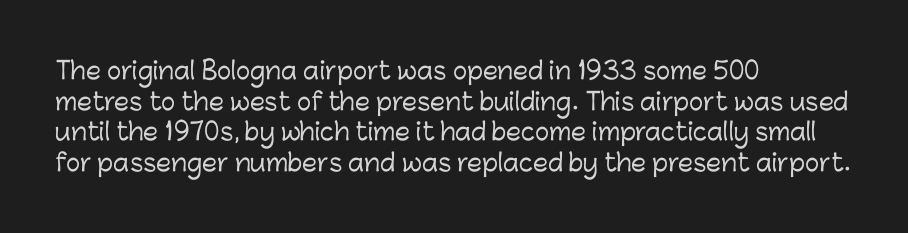
Q: Is the text italic (slanted)? A: No, it is upright.
Q: Is the text underlined? A: No.
Q: How is the paragraph aligned? A: Left-aligned.
Q: Is the spacing between letters normal or unusually wide? A: Normal.
Q: Is the spacing between lines tight, normal or loose? A: Normal.
